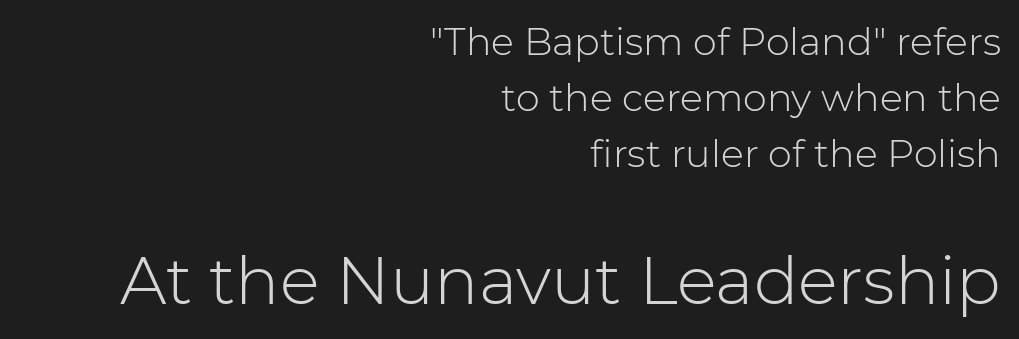
The image shows 66 px light sans-serif type, upright; set right-aligned, normal line spacing (1.48x), normal letter spacing, not underlined; the second (bottom) block is 1.74x larger; low stroke contrast and a medium x-height.
